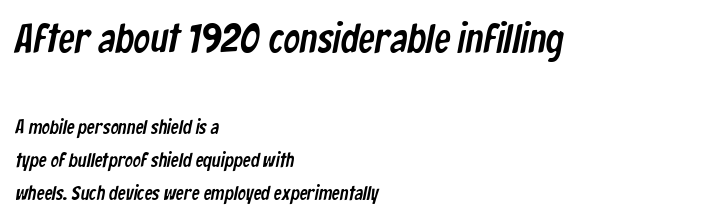
{"serif": "no", "width": "condensed", "stroke_contrast": "low", "x_height": "medium", "monospaced": "no", "underline": "no", "align": "left", "line_spacing": "normal", "line_spacing_ratio": 1.64, "letter_spacing": "normal", "letter_spacing_em": 0.0, "larger_block": "first", "size_ratio": 2.05, "glyph_px": 41}
